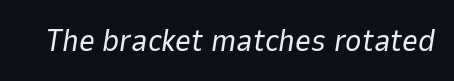
Q: Is the text bold? A: No.
Q: Is the text italic (slanted)? A: Yes, it leans right by about 9 degrees.
Q: Is the text underlined? A: No.
Q: Is the spacing between letters normal or unusually wide? A: Normal.
Q: Width (condensed, normal, or wide)? A: Normal.
Q: Stroke contrast? A: Low.
Q: x-height? A: Medium.
Q: Monospaced? A: No.
